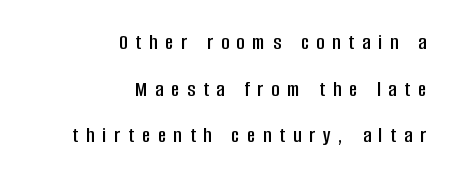
Only glyphs here, with clear space below each row. Line endings align vertically; line beginnings do not. Ascenders rise straight up at ninety degrees. Look at the tracking — it's clearly loosened, letters drifting apart. You could fit nearly another row in the gap between these rows.
